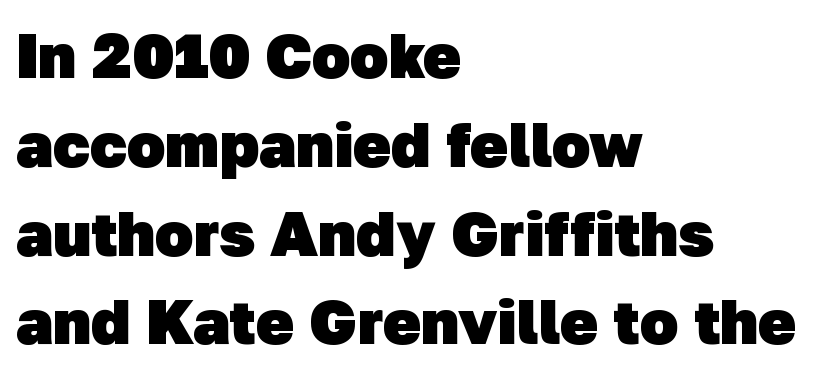
Teacher's note: observe the even left margin — that is flush-left alignment. The glyphs are unaccompanied by any horizontal stroke below them. Emphasis by weight is at full strength: bold. Each letter's strokes conclude bluntly, with no projecting serifs. Whoever set this chose a conventional vertical rhythm.
